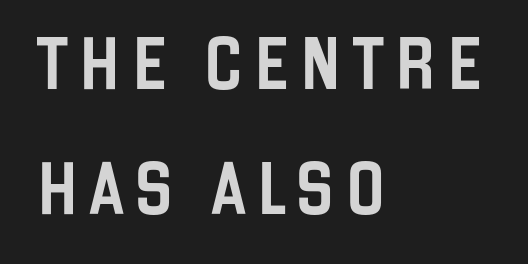
Q: Is the text italic (slanted)? A: No, it is upright.
Q: Is the typeface a serif or a sans-serif typeface? A: Sans-serif.
Q: Is the text underlined? A: No.
Q: How is the paragraph aligned? A: Left-aligned.
Q: Is the spacing between letters normal or unusually wide? A: Unusually wide.
Q: Is the spacing between lines tight, normal or loose? A: Loose.
Q: Width (condensed, normal, or wide)? A: Condensed.
Q: Stroke contrast? A: Low.
Q: x-height? A: Large.
Q: Monospaced? A: No.
